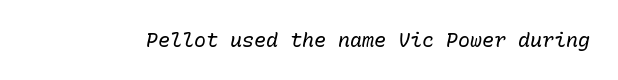
The image shows 20 px text type, italic (leaning right); set normal letter spacing, not underlined.
